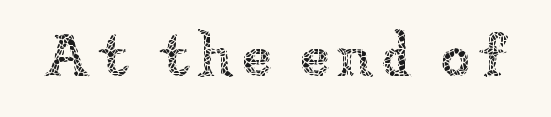
Q: Is the text bold? A: No.
Q: Is the text italic (slanted)? A: No, it is upright.
Q: Is the text underlined? A: No.
Q: Width (condensed, normal, or wide)? A: Normal.
Q: Stroke contrast? A: Low.
Q: x-height? A: Medium.
Q: Monospaced? A: No.
